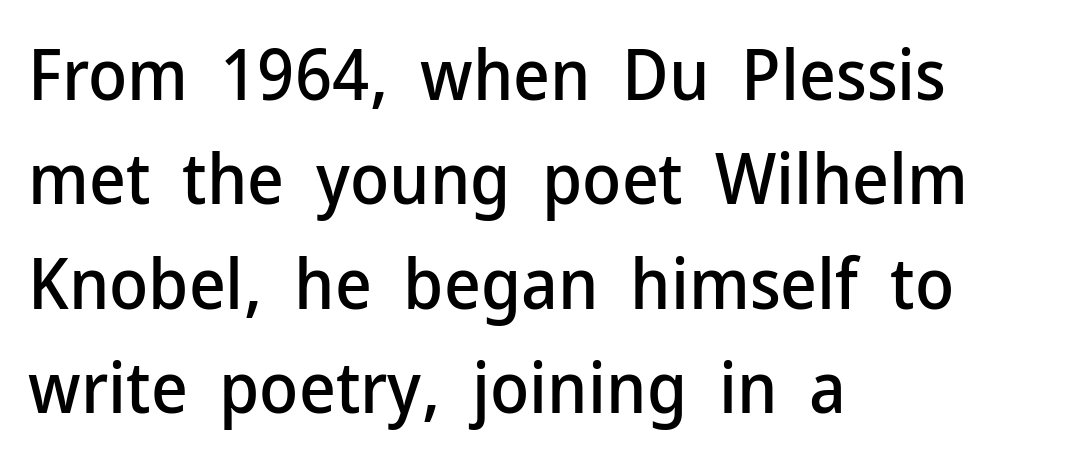
{"serif": "no", "italic": "no", "width": "normal", "stroke_contrast": "low", "x_height": "medium", "monospaced": "no", "underline": "no", "align": "left", "line_spacing": "normal", "line_spacing_ratio": 1.47, "letter_spacing": "normal", "letter_spacing_em": 0.0, "glyph_px": 71}
